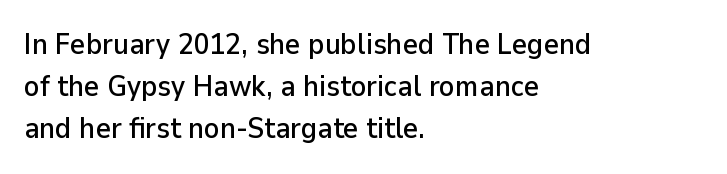
Q: Is the text italic (slanted)? A: No, it is upright.
Q: Is the typeface a serif or a sans-serif typeface? A: Sans-serif.
Q: Is the text underlined? A: No.
Q: How is the paragraph aligned? A: Left-aligned.
Q: Is the spacing between letters normal or unusually wide? A: Normal.
Q: Is the spacing between lines tight, normal or loose? A: Normal.
Q: Width (condensed, normal, or wide)? A: Normal.
Q: Stroke contrast? A: Low.
Q: x-height? A: Medium.
Q: Monospaced? A: No.
